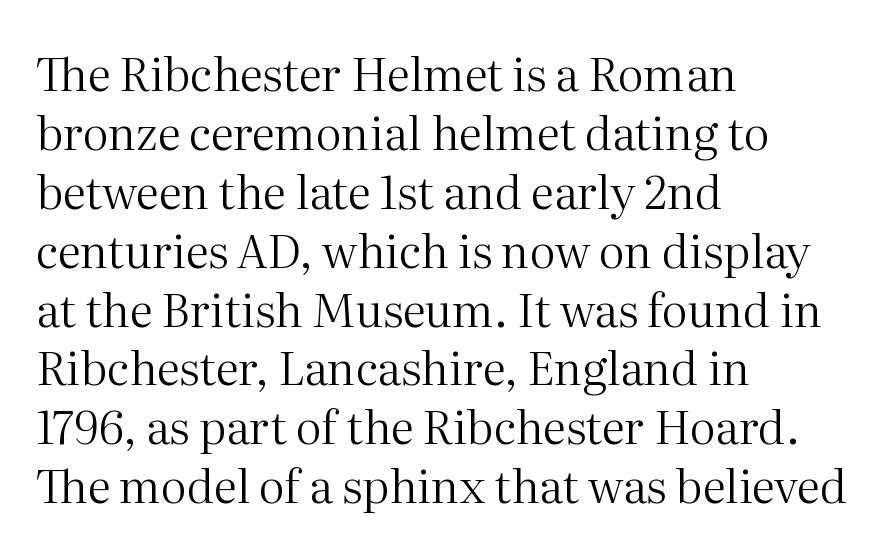
{"serif": "yes", "italic": "no", "bold": "no", "weight": "regular", "width": "normal", "stroke_contrast": "medium", "x_height": "medium", "monospaced": "no", "underline": "no", "align": "left", "line_spacing": "normal", "line_spacing_ratio": 1.28, "letter_spacing": "normal", "letter_spacing_em": 0.0, "glyph_px": 46}
